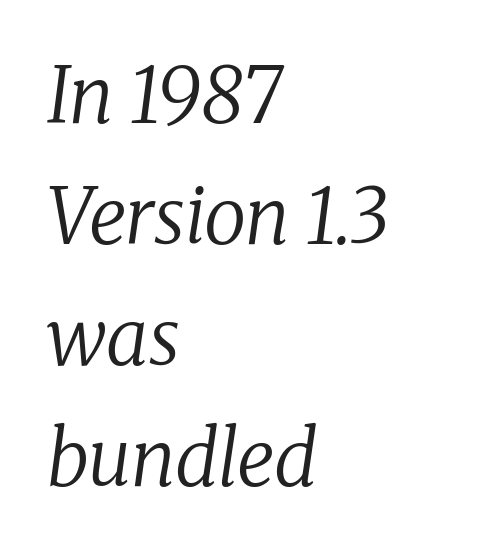
What kind of face is this? One with serifs. The line texture is even and compact thanks to regular tracking. This block has exactly the height ordinary leading produces. In CSS terms this would be text-align: left. Caption: face not bold, strokes unweighted.
